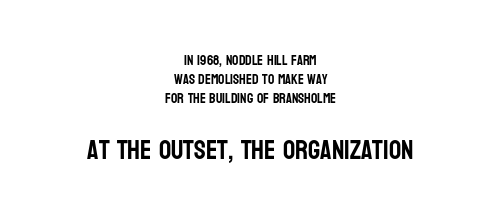
The image shows 27 px text type, upright; set centered, normal line spacing (1.36x), normal letter spacing, not underlined; the second (bottom) block is 1.93x larger.
